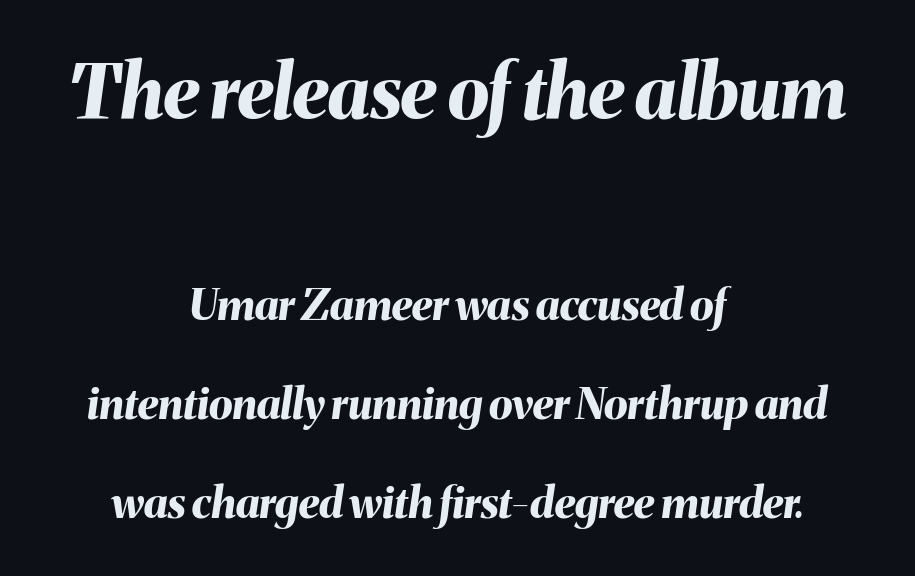
Q: Is the text bold? A: Yes.
Q: Is the text italic (slanted)? A: Yes, it leans right by about 8 degrees.
Q: Is the text underlined? A: No.
Q: How is the paragraph aligned? A: Centered.
Q: Is the spacing between letters normal or unusually wide? A: Normal.
Q: Is the spacing between lines tight, normal or loose? A: Loose.
Q: Which block of text is set in a larger size, the first (top) or the second (bottom)? A: The first (top) one.
Q: Width (condensed, normal, or wide)? A: Normal.
Q: Stroke contrast? A: Medium.
Q: x-height? A: Medium.
Q: Monospaced? A: No.
